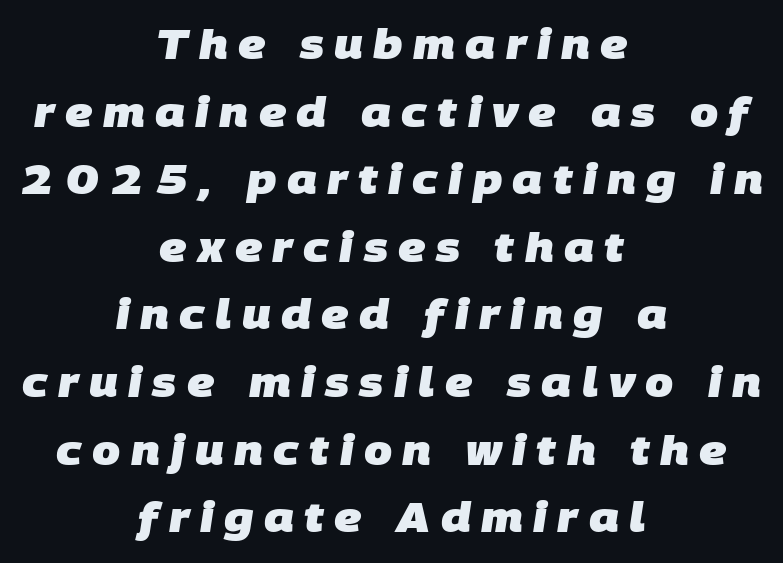
Check under the words: just untouched page. Heft: maximum for text — a bold. Where is the straight margin? There isn't one; the lines are centered. The vertical gap from one line to the next is medium. The type is letterspaced generously, with wide tracking.
